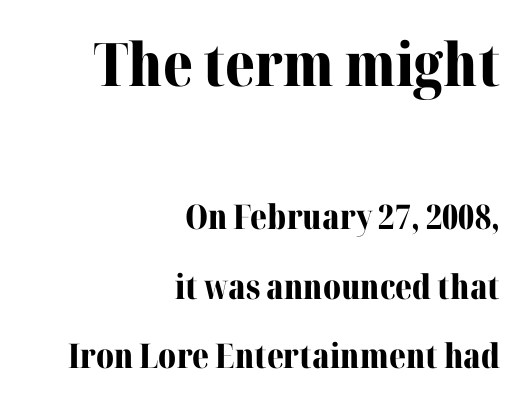
{"serif": "yes", "italic": "no", "bold": "yes", "weight": "bold", "width": "normal", "stroke_contrast": "medium", "x_height": "medium", "monospaced": "no", "underline": "no", "align": "right", "line_spacing": "loose", "line_spacing_ratio": 2.05, "letter_spacing": "normal", "letter_spacing_em": 0.0, "larger_block": "first", "size_ratio": 1.76, "glyph_px": 60}
